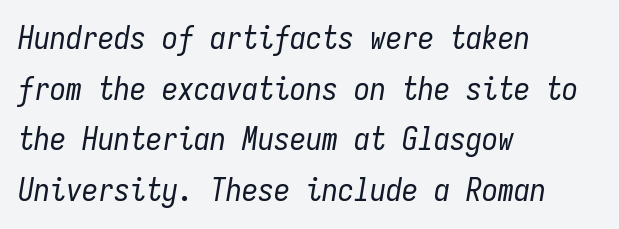
Q: Is the text bold? A: No.
Q: Is the text italic (slanted)? A: Yes, it leans right by about 9 degrees.
Q: Is the text underlined? A: No.
Q: How is the paragraph aligned? A: Left-aligned.
Q: Is the spacing between letters normal or unusually wide? A: Normal.
Q: Is the spacing between lines tight, normal or loose? A: Normal.
Q: Width (condensed, normal, or wide)? A: Condensed.
Q: Stroke contrast? A: Low.
Q: x-height? A: Medium.
Q: Monospaced? A: Yes.
